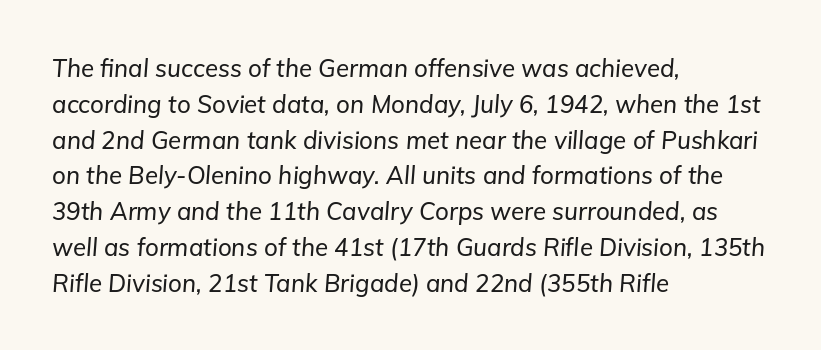
Q: Is the text italic (slanted)? A: Yes, it leans right by about 5 degrees.
Q: Is the text underlined? A: No.
Q: How is the paragraph aligned? A: Left-aligned.
Q: Is the spacing between letters normal or unusually wide? A: Normal.
Q: Is the spacing between lines tight, normal or loose? A: Normal.
